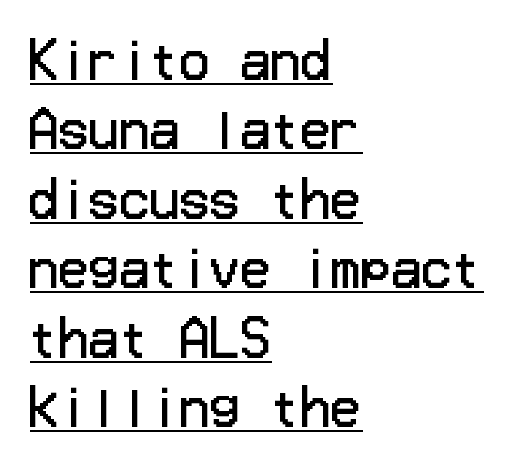
The image shows 50 px regular-weight sans-serif type, upright; set left-aligned, normal line spacing (1.39x), normal letter spacing, underlined; low stroke contrast and a medium x-height.
